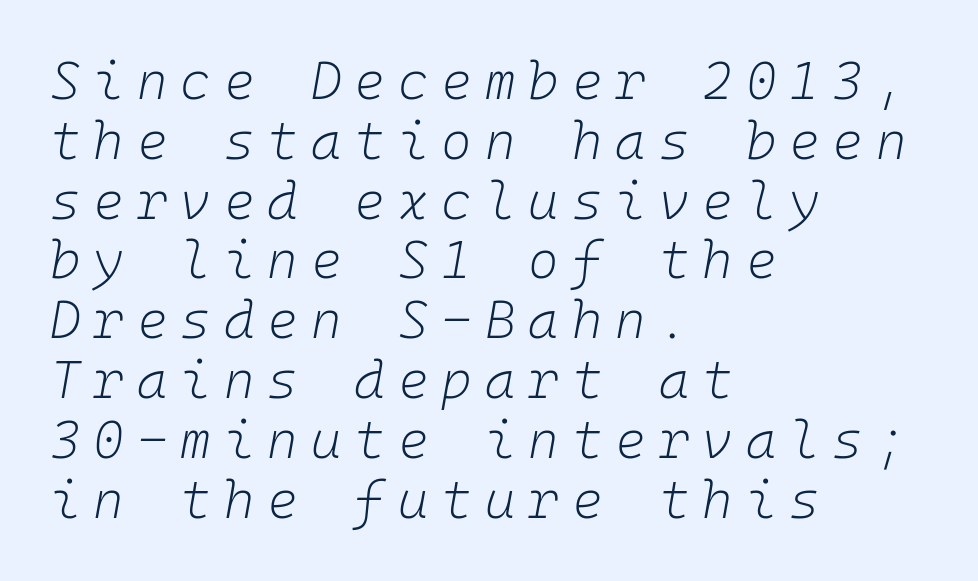
The image shows 52 px light type, italic (leaning right), monospaced; set left-aligned, tight line spacing (1.15x), unusually wide letter spacing (+0.25 em), not underlined; low stroke contrast and a medium x-height.
